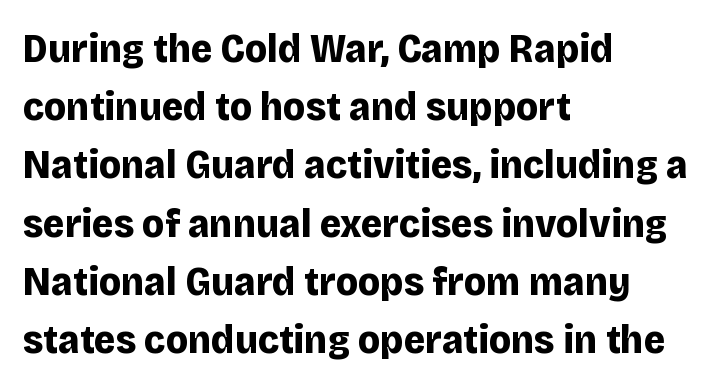
{"serif": "no", "italic": "no", "bold": "yes", "weight": "bold", "width": "normal", "stroke_contrast": "low", "x_height": "large", "monospaced": "no", "underline": "no", "align": "left", "line_spacing": "normal", "line_spacing_ratio": 1.42, "letter_spacing": "normal", "letter_spacing_em": 0.0, "glyph_px": 41}
